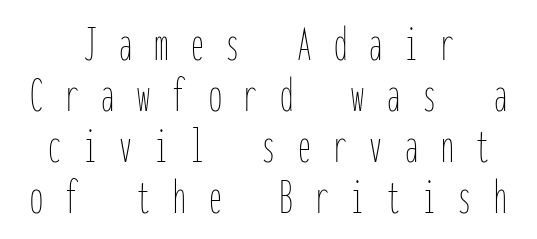
The image shows 51 px thin, condensed type, upright, monospaced; set centered, tight line spacing (1.0x), unusually wide letter spacing (+0.45 em), not underlined; low stroke contrast and a medium x-height.
